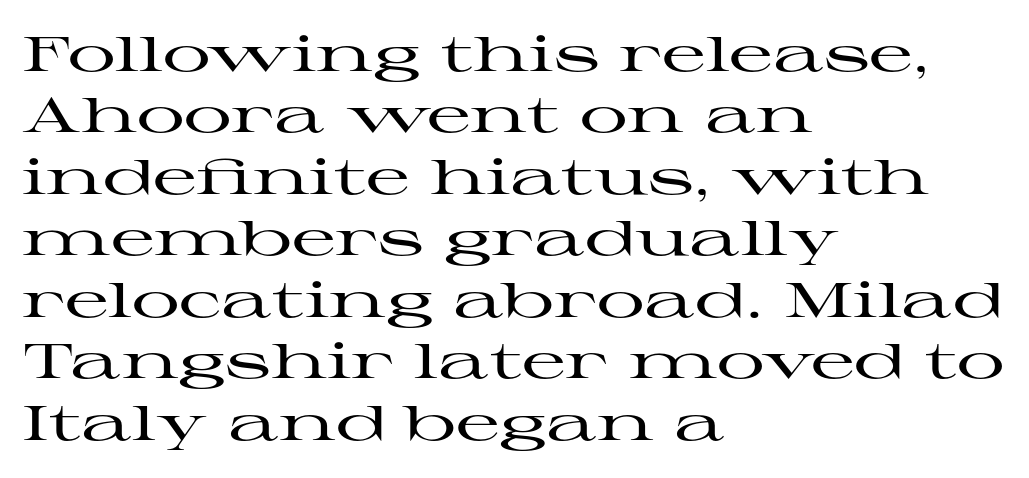
{"serif": "yes", "italic": "no", "width": "wide", "stroke_contrast": "high", "x_height": "medium", "monospaced": "no", "underline": "no", "align": "left", "line_spacing": "normal", "line_spacing_ratio": 1.28, "letter_spacing": "normal", "letter_spacing_em": 0.0, "glyph_px": 48}
